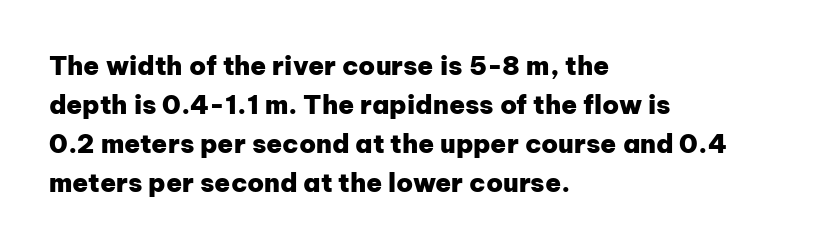
Successive baselines arrive at the customary interval. Nope, not italic — everything's standing straight. Stroke thickness is high; the sample reads as a true bold. Line starts are locked; line ends wander. Clear beneath every line of the passage. The line texture is even and compact thanks to regular tracking.
